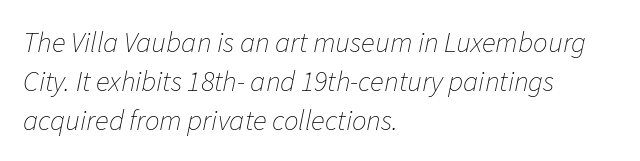
The image shows 29 px thin type, italic (leaning right); set left-aligned, normal line spacing (1.34x), normal letter spacing, not underlined; low stroke contrast and a medium x-height.
